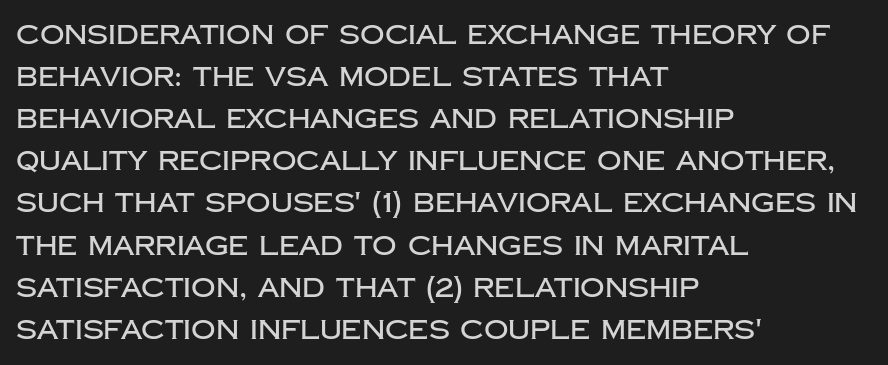
Q: Is the text italic (slanted)? A: No, it is upright.
Q: Is the text underlined? A: No.
Q: How is the paragraph aligned? A: Left-aligned.
Q: Is the spacing between letters normal or unusually wide? A: Normal.
Q: Is the spacing between lines tight, normal or loose? A: Normal.
